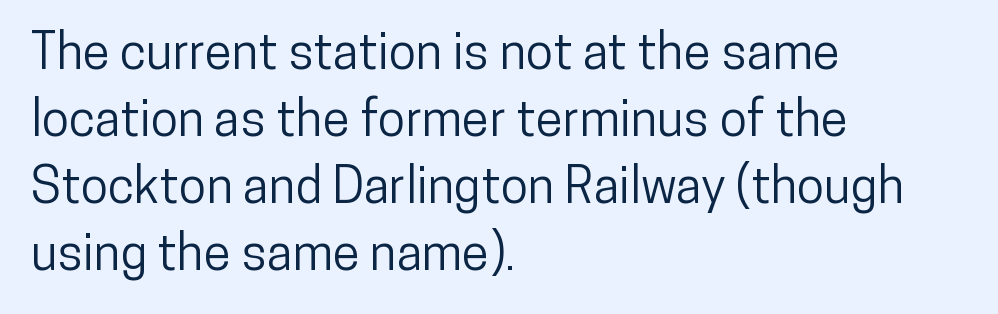
Q: Is the text italic (slanted)? A: No, it is upright.
Q: Is the typeface a serif or a sans-serif typeface? A: Sans-serif.
Q: Is the text underlined? A: No.
Q: How is the paragraph aligned? A: Left-aligned.
Q: Is the spacing between letters normal or unusually wide? A: Normal.
Q: Is the spacing between lines tight, normal or loose? A: Normal.
Q: Width (condensed, normal, or wide)? A: Condensed.
Q: Stroke contrast? A: Low.
Q: x-height? A: Medium.
Q: Monospaced? A: No.
